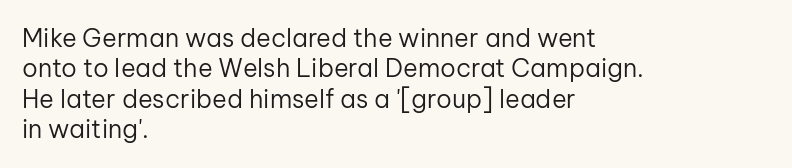
Q: Is the text bold? A: No.
Q: Is the text italic (slanted)? A: No, it is upright.
Q: Is the text underlined? A: No.
Q: How is the paragraph aligned? A: Left-aligned.
Q: Is the spacing between letters normal or unusually wide? A: Normal.
